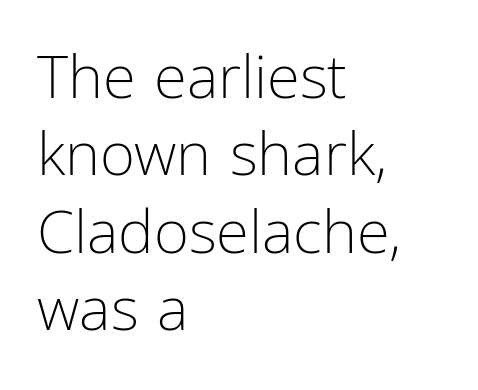
{"serif": "no", "italic": "no", "bold": "no", "weight": "light", "width": "condensed", "stroke_contrast": "low", "x_height": "medium", "monospaced": "no", "underline": "no", "align": "left", "line_spacing": "normal", "line_spacing_ratio": 1.29, "letter_spacing": "normal", "letter_spacing_em": 0.0, "glyph_px": 60}
